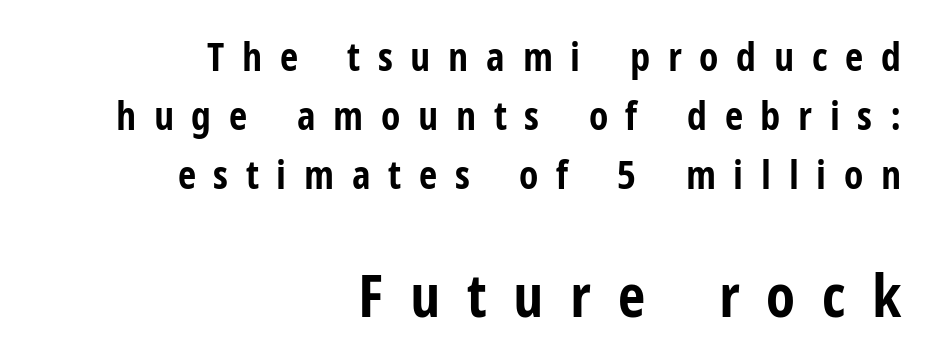
Q: Is the text bold? A: Yes.
Q: Is the text italic (slanted)? A: No, it is upright.
Q: Is the typeface a serif or a sans-serif typeface? A: Sans-serif.
Q: Is the text underlined? A: No.
Q: How is the paragraph aligned? A: Right-aligned.
Q: Is the spacing between letters normal or unusually wide? A: Unusually wide.
Q: Is the spacing between lines tight, normal or loose? A: Normal.
Q: Which block of text is set in a larger size, the first (top) or the second (bottom)? A: The second (bottom) one.
Q: Width (condensed, normal, or wide)? A: Condensed.
Q: Stroke contrast? A: Low.
Q: x-height? A: Medium.
Q: Monospaced? A: No.
